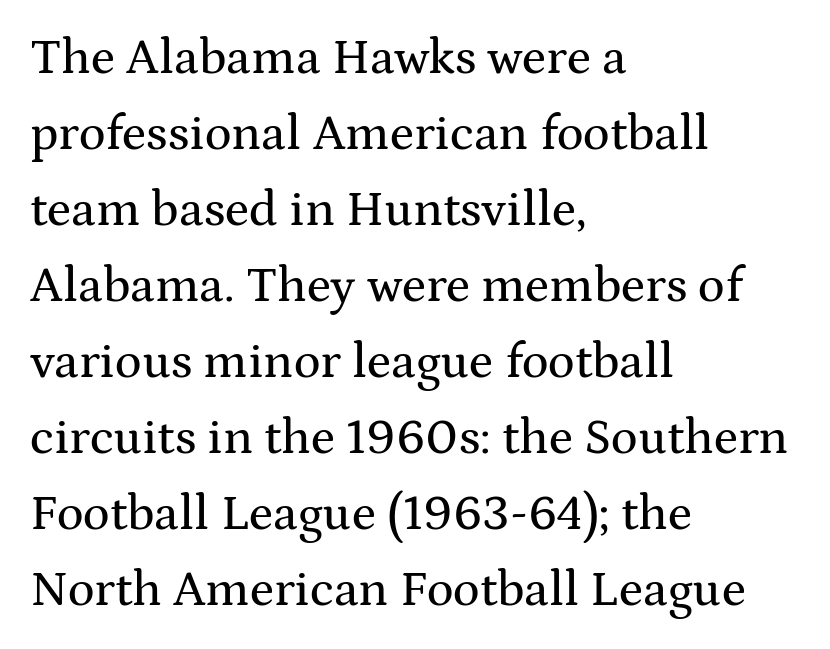
Q: Is the text italic (slanted)? A: No, it is upright.
Q: Is the typeface a serif or a sans-serif typeface? A: Serif.
Q: Is the text underlined? A: No.
Q: How is the paragraph aligned? A: Left-aligned.
Q: Is the spacing between letters normal or unusually wide? A: Normal.
Q: Is the spacing between lines tight, normal or loose? A: Normal.
Q: Width (condensed, normal, or wide)? A: Wide.
Q: Stroke contrast? A: Medium.
Q: x-height? A: Medium.
Q: Monospaced? A: No.
